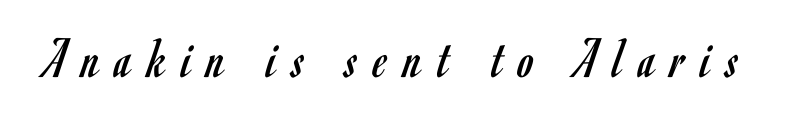
{"serif": "no", "bold": "no", "weight": "regular", "width": "condensed", "stroke_contrast": "low", "x_height": "small", "monospaced": "no", "underline": "no", "letter_spacing": "wide", "letter_spacing_em": 0.28, "glyph_px": 58}
